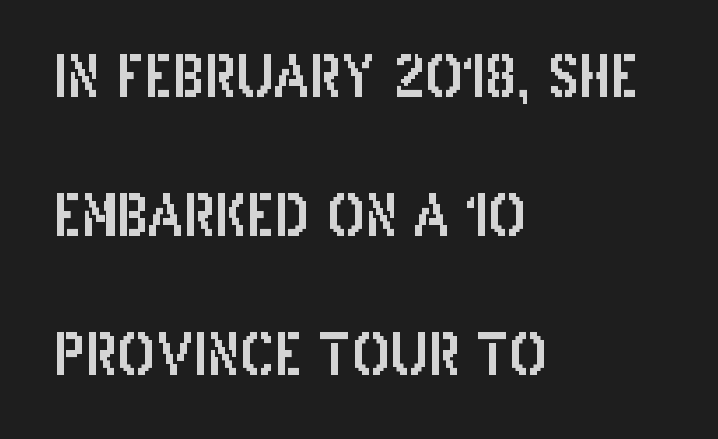
Q: Is the text italic (slanted)? A: No, it is upright.
Q: Is the typeface a serif or a sans-serif typeface? A: Sans-serif.
Q: Is the text underlined? A: No.
Q: How is the paragraph aligned? A: Left-aligned.
Q: Is the spacing between letters normal or unusually wide? A: Normal.
Q: Is the spacing between lines tight, normal or loose? A: Loose.
Q: Width (condensed, normal, or wide)? A: Condensed.
Q: Stroke contrast? A: Low.
Q: x-height? A: Large.
Q: Monospaced? A: No.
